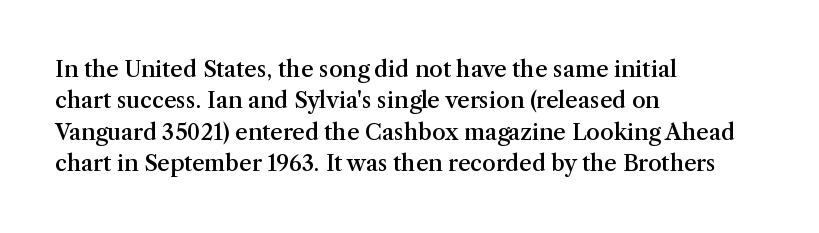
Q: Is the text bold? A: Semi-bold.
Q: Is the text italic (slanted)? A: No, it is upright.
Q: Is the text underlined? A: No.
Q: How is the paragraph aligned? A: Left-aligned.
Q: Is the spacing between letters normal or unusually wide? A: Normal.
Q: Is the spacing between lines tight, normal or loose? A: Normal.
